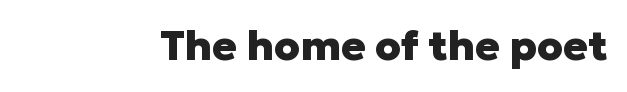
The image shows 41 px heavy sans-serif type, upright; set normal letter spacing, not underlined; low stroke contrast and a medium x-height.
